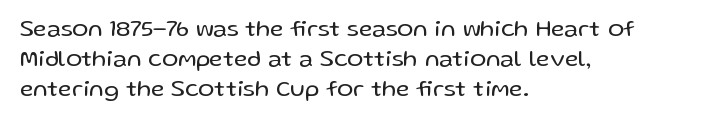
The image shows 24 px text type, upright; set left-aligned, line spacing 1.24x, normal letter spacing, not underlined.
